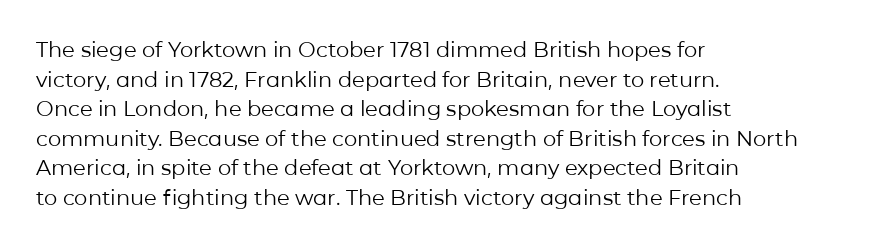
The image shows 21 px text type, upright; set left-aligned, normal line spacing (1.41x), normal letter spacing, not underlined.
